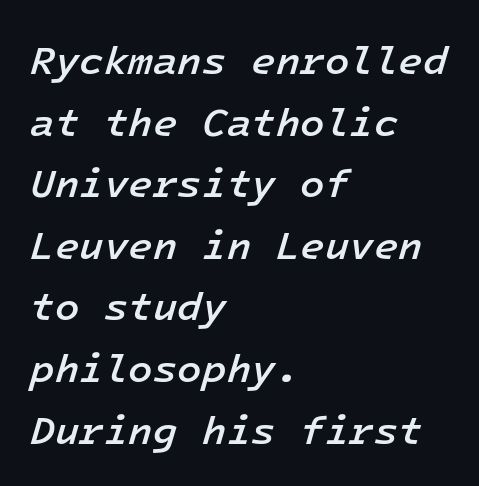
Q: Is the text bold? A: Semi-bold.
Q: Is the text italic (slanted)? A: Yes, it leans right by about 16 degrees.
Q: Is the text underlined? A: No.
Q: How is the paragraph aligned? A: Left-aligned.
Q: Is the spacing between letters normal or unusually wide? A: Normal.
Q: Is the spacing between lines tight, normal or loose? A: Normal.
Q: Width (condensed, normal, or wide)? A: Normal.
Q: Stroke contrast? A: Low.
Q: x-height? A: Medium.
Q: Monospaced? A: Yes.
